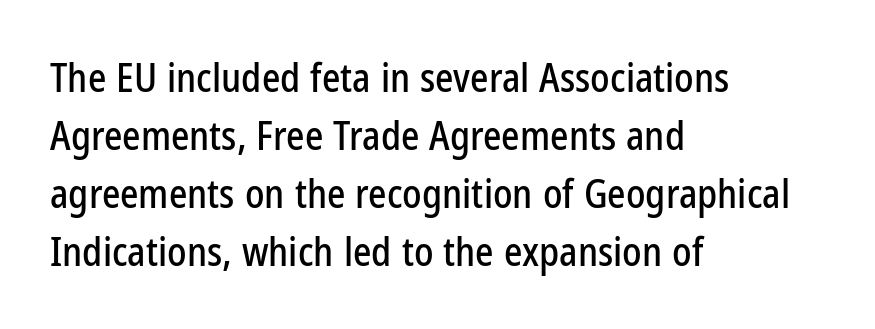
Q: Is the text italic (slanted)? A: No, it is upright.
Q: Is the typeface a serif or a sans-serif typeface? A: Sans-serif.
Q: Is the text underlined? A: No.
Q: How is the paragraph aligned? A: Left-aligned.
Q: Is the spacing between letters normal or unusually wide? A: Normal.
Q: Is the spacing between lines tight, normal or loose? A: Normal.
Q: Width (condensed, normal, or wide)? A: Condensed.
Q: Stroke contrast? A: Low.
Q: x-height? A: Medium.
Q: Monospaced? A: No.
